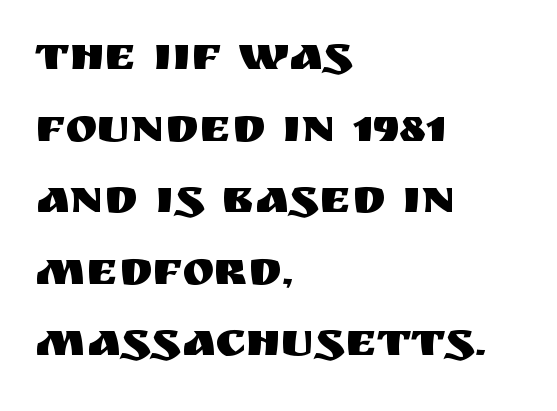
Italic: no, the glyphs are upright roman. Compared with a centered layout, this one pins lines to the left instead. Nothing unusual about the tracking: characters are spaced as the font intends. The glyphs are unaccompanied by any horizontal stroke below them.
